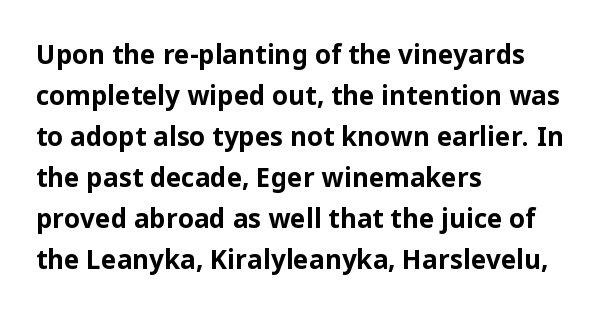
The image shows 26 px bold type, upright; set left-aligned, normal line spacing (1.58x), normal letter spacing, not underlined.
